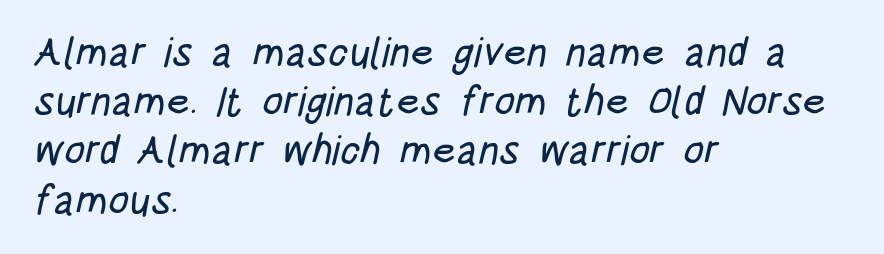
The image shows 41 px condensed sans-serif type; set left-aligned, line spacing 1.2x, normal letter spacing, not underlined; low stroke contrast and a large x-height.
